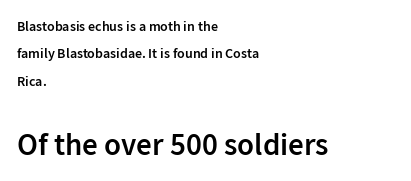
Spacing verdict: proportional, widths tailored to each character. Posture: upright roman. This layout puts the modest block above and the oversized block below. Is the block centered? No — it sits flush against the left margin. Tracking here is standard; glyphs follow each other at the usual distance. Note: no serifs on the glyphs.
